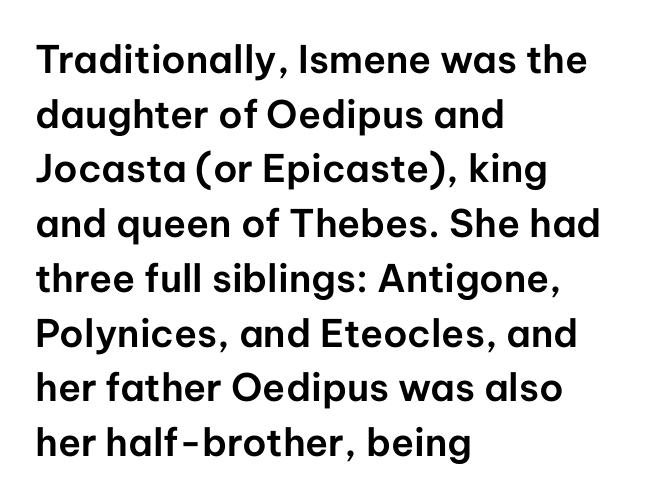
The image shows 38 px sans-serif type, upright; set left-aligned, normal line spacing (1.44x), normal letter spacing, not underlined; low stroke contrast and a medium x-height.
